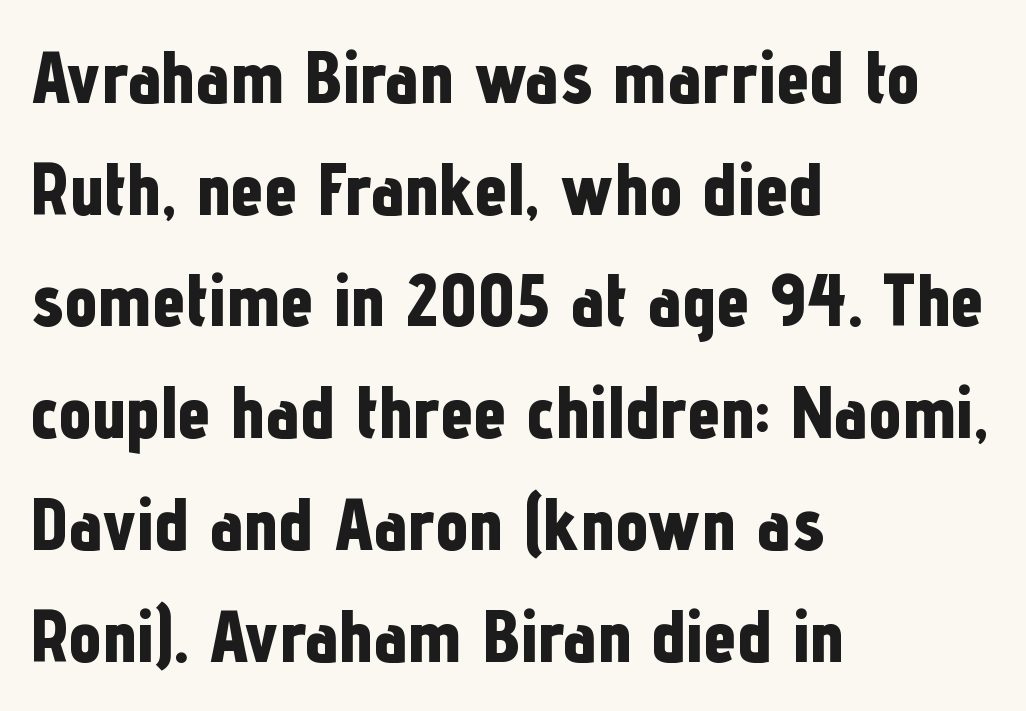
Q: Is the text bold? A: Yes.
Q: Is the text italic (slanted)? A: No, it is upright.
Q: Is the typeface a serif or a sans-serif typeface? A: Sans-serif.
Q: Is the text underlined? A: No.
Q: How is the paragraph aligned? A: Left-aligned.
Q: Is the spacing between letters normal or unusually wide? A: Normal.
Q: Is the spacing between lines tight, normal or loose? A: Normal.
Q: Width (condensed, normal, or wide)? A: Condensed.
Q: Stroke contrast? A: Low.
Q: x-height? A: Medium.
Q: Monospaced? A: No.
